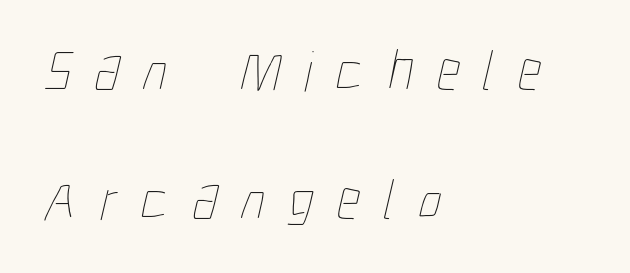
{"bold": "no", "weight": "thin", "width": "condensed", "stroke_contrast": "low", "x_height": "medium", "monospaced": "no", "underline": "no", "align": "left", "line_spacing": "loose", "line_spacing_ratio": 2.23, "letter_spacing": "wide", "letter_spacing_em": 0.41, "glyph_px": 58}
